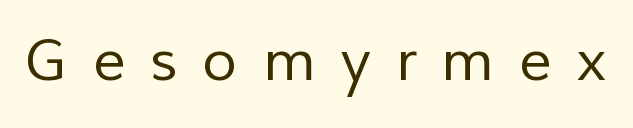
Glyph-to-glyph distance is far greater than everyday printed text. The space directly below the letters is spotless. This sample has the flowing, uneven cadence of proportional lettering. Stem width sits at or under what a default text font uses.
